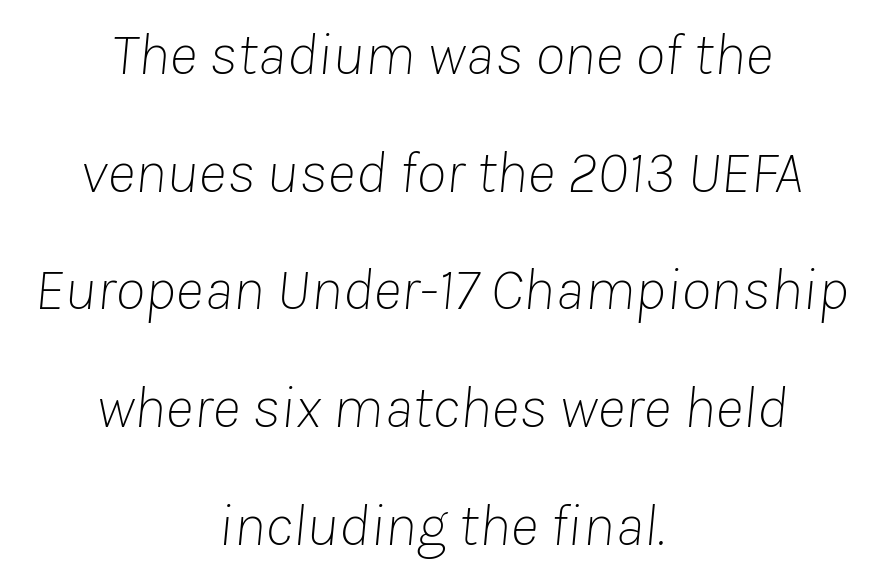
Compared with typical body copy, the letter spacing here is the same. Spacing verdict: proportional, widths tailored to each character. The letterforms sit at book weight or below. This rendering uses center alignment, leaving both contours irregular but symmetric.
